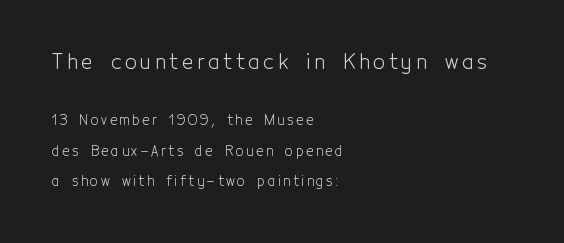
The image shows 21 px text type, upright; set left-aligned, loose line spacing (2.17x), not underlined; the first (top) block is 1.5x larger.
